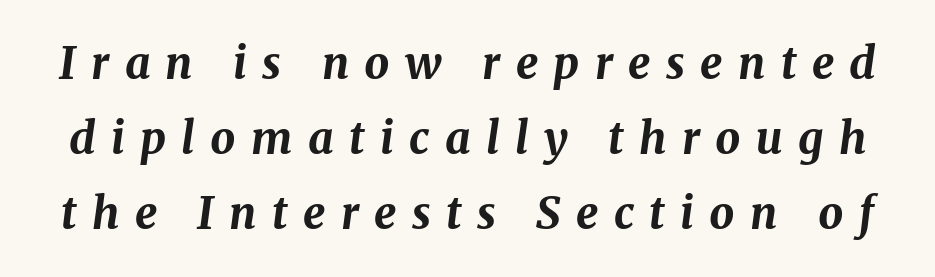
The image shows 44 px bold type, italic (leaning right); set normal line spacing (1.7x), unusually wide letter spacing (+0.35 em), not underlined; medium stroke contrast and a medium x-height.
